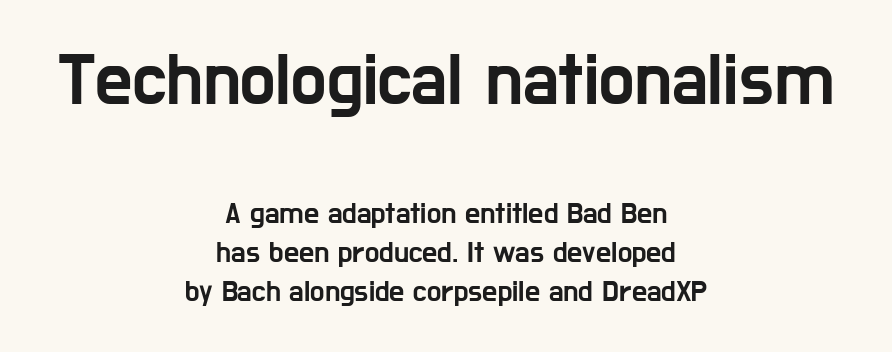
Q: Is the text italic (slanted)? A: No, it is upright.
Q: Is the typeface a serif or a sans-serif typeface? A: Sans-serif.
Q: Is the text underlined? A: No.
Q: How is the paragraph aligned? A: Centered.
Q: Is the spacing between letters normal or unusually wide? A: Normal.
Q: Is the spacing between lines tight, normal or loose? A: Normal.
Q: Which block of text is set in a larger size, the first (top) or the second (bottom)? A: The first (top) one.
Q: Width (condensed, normal, or wide)? A: Condensed.
Q: Stroke contrast? A: Low.
Q: x-height? A: Medium.
Q: Monospaced? A: No.
